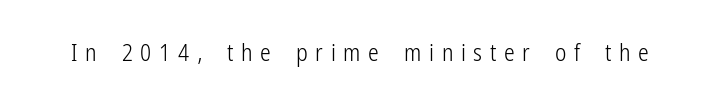
The space directly below the letters is spotless. The letters are spread apart with noticeably loose tracking. Upright lettering throughout. A light-to-regular cut is what we see here.
